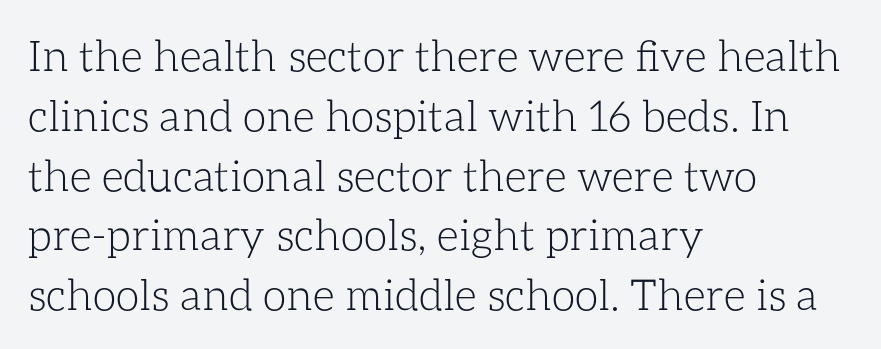
Q: Is the text bold? A: No.
Q: Is the text italic (slanted)? A: No, it is upright.
Q: Is the text underlined? A: No.
Q: How is the paragraph aligned? A: Left-aligned.
Q: Is the spacing between letters normal or unusually wide? A: Normal.
Q: Is the spacing between lines tight, normal or loose? A: Normal.
Q: Width (condensed, normal, or wide)? A: Normal.
Q: Stroke contrast? A: Low.
Q: x-height? A: Medium.
Q: Monospaced? A: No.
